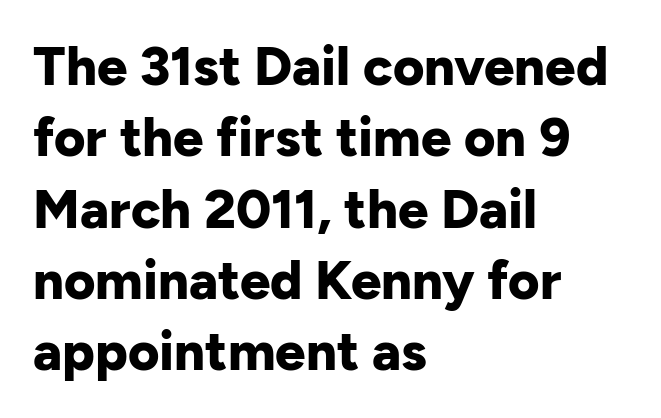
The image shows 54 px bold sans-serif type, upright; set left-aligned, normal line spacing (1.32x), normal letter spacing, not underlined; low stroke contrast and a medium x-height.
